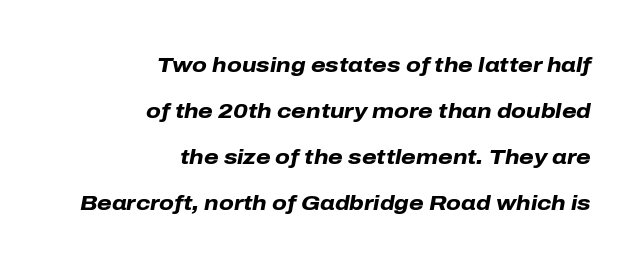
Q: Is the text bold? A: Yes.
Q: Is the text italic (slanted)? A: Yes, it leans right by about 10 degrees.
Q: Is the text underlined? A: No.
Q: How is the paragraph aligned? A: Right-aligned.
Q: Is the spacing between letters normal or unusually wide? A: Normal.
Q: Is the spacing between lines tight, normal or loose? A: Loose.
